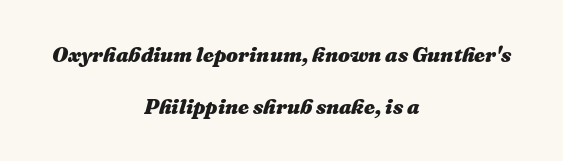
{"italic": "yes", "lean": "right", "slant_degrees": 16, "bold": "yes", "underline": "no", "align": "center", "line_spacing": "loose", "line_spacing_ratio": 2.46, "letter_spacing": "normal", "letter_spacing_em": 0.0, "glyph_px": 21}
